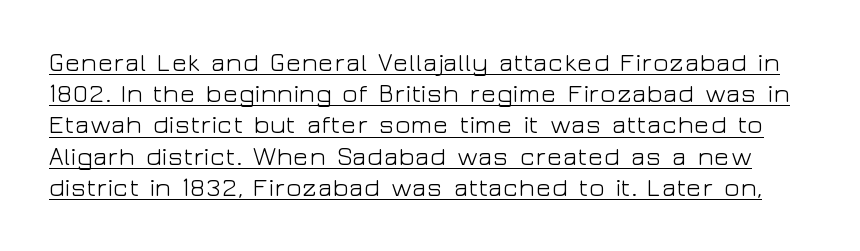
{"italic": "no", "bold": "no", "underline": "yes", "line_spacing_ratio": 1.2, "letter_spacing": "normal", "letter_spacing_em": 0.0, "glyph_px": 26}
